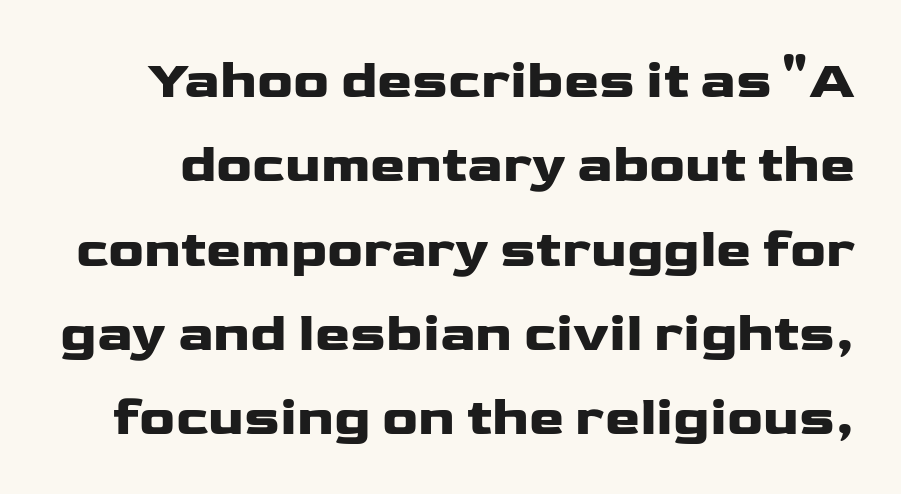
Q: Is the text italic (slanted)? A: No, it is upright.
Q: Is the typeface a serif or a sans-serif typeface? A: Sans-serif.
Q: Is the text underlined? A: No.
Q: Is the spacing between letters normal or unusually wide? A: Normal.
Q: Is the spacing between lines tight, normal or loose? A: Normal.
Q: Width (condensed, normal, or wide)? A: Wide.
Q: Stroke contrast? A: Low.
Q: x-height? A: Medium.
Q: Monospaced? A: No.
